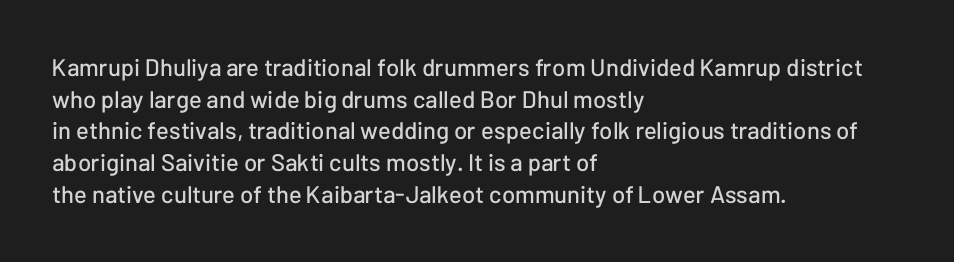
The letterforms sit shoulder to shoulder at normal distance. In terms of leading, this rendering sits right in the middle. The rendering anchors every line to the left-hand side. Style check: upright.
